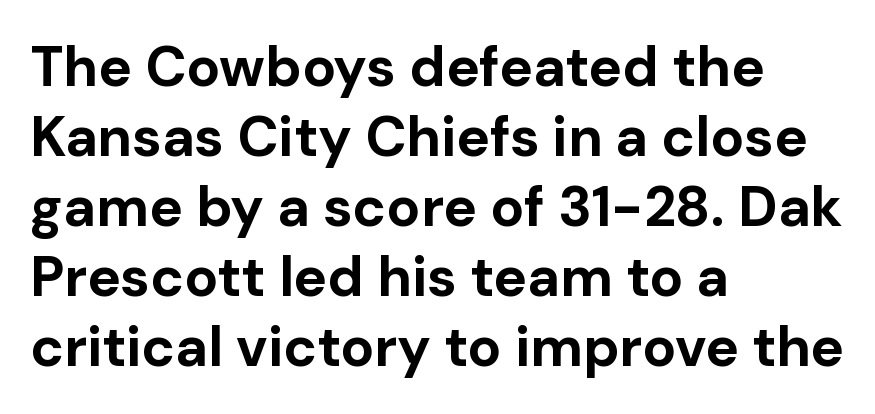
The letters stand upright; this is a roman face. The face used here is rendered with its standard letterfit. Regarding leading, the lines here are spaced in the standard way. Clear beneath every line of the passage. Think of a printed novel: that variable character pitch is what you see here. This sample uses a sans-serif face.
